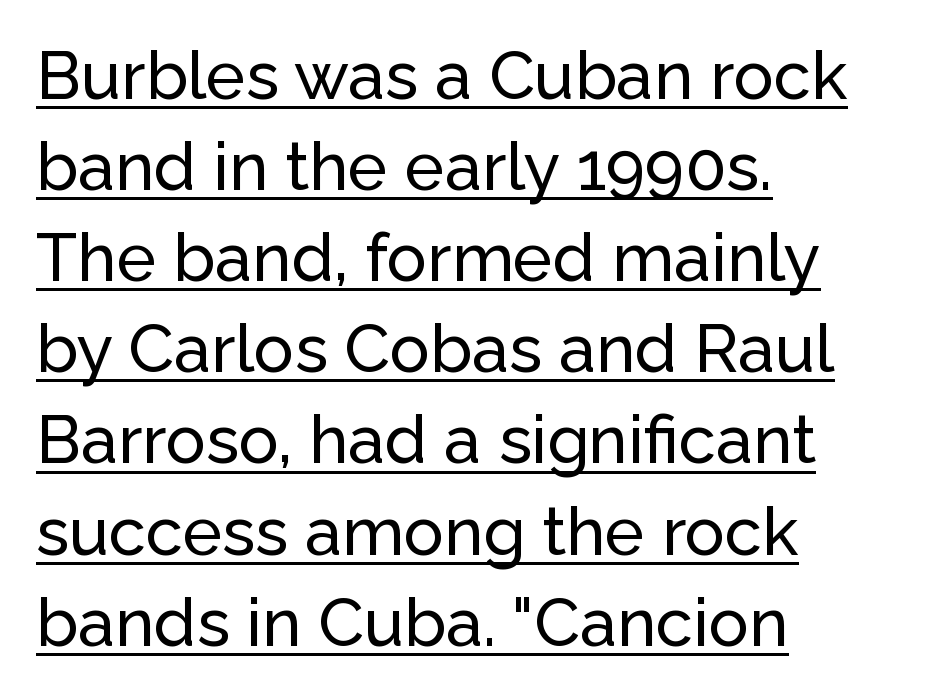
{"serif": "no", "italic": "no", "width": "normal", "stroke_contrast": "low", "x_height": "medium", "monospaced": "no", "underline": "yes", "align": "left", "line_spacing": "normal", "line_spacing_ratio": 1.36, "letter_spacing": "normal", "letter_spacing_em": 0.0, "glyph_px": 67}
